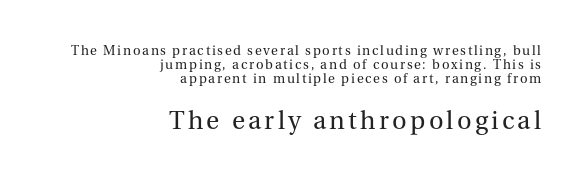
{"italic": "no", "bold": "no", "underline": "no", "align": "right", "line_spacing": "tight", "line_spacing_ratio": 1.0, "larger_block": "second", "size_ratio": 1.93, "glyph_px": 27}
